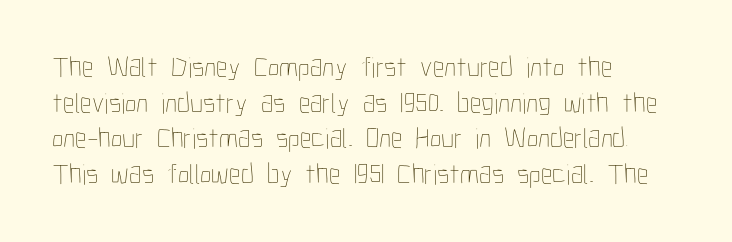
The letters sit at their default tracking, neither squeezed nor spread. The letters advance in unequal steps, a hallmark of proportional type. Counters stay open thanks to moderate or lighter strokes. Horizontal alignment here is leftward, the default for most running prose.
